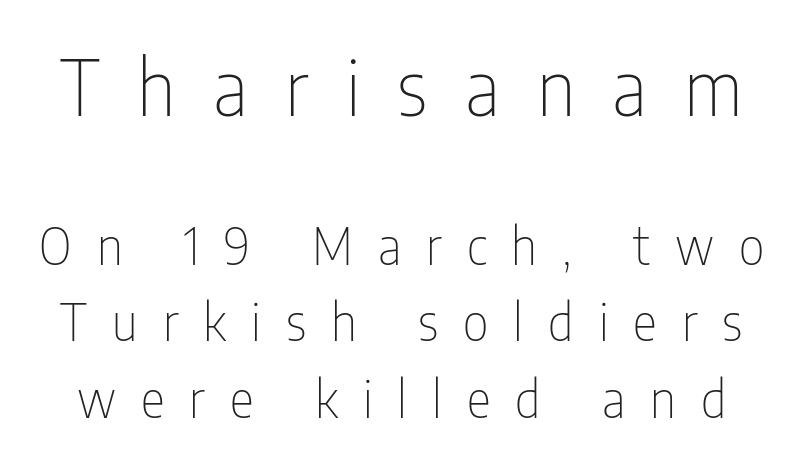
Q: Is the text bold? A: No.
Q: Is the text italic (slanted)? A: No, it is upright.
Q: Is the typeface a serif or a sans-serif typeface? A: Sans-serif.
Q: Is the text underlined? A: No.
Q: Is the spacing between letters normal or unusually wide? A: Unusually wide.
Q: Is the spacing between lines tight, normal or loose? A: Normal.
Q: Which block of text is set in a larger size, the first (top) or the second (bottom)? A: The first (top) one.
Q: Width (condensed, normal, or wide)? A: Condensed.
Q: Stroke contrast? A: Low.
Q: x-height? A: Medium.
Q: Monospaced? A: No.
